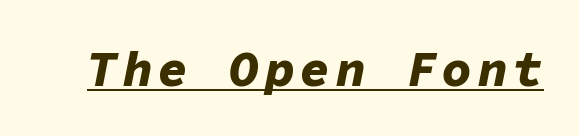
Q: Is the text bold? A: Yes.
Q: Is the text italic (slanted)? A: Yes, it leans right by about 11 degrees.
Q: Is the text underlined? A: Yes.
Q: Width (condensed, normal, or wide)? A: Normal.
Q: Stroke contrast? A: Low.
Q: x-height? A: Medium.
Q: Monospaced? A: Yes.
